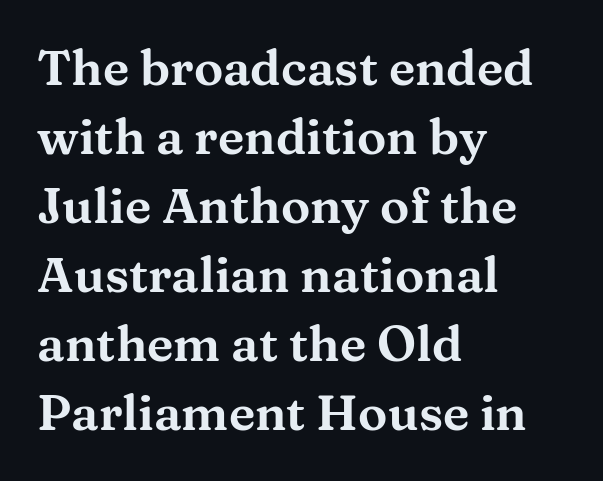
Q: Is the text italic (slanted)? A: No, it is upright.
Q: Is the typeface a serif or a sans-serif typeface? A: Serif.
Q: Is the text underlined? A: No.
Q: How is the paragraph aligned? A: Left-aligned.
Q: Is the spacing between letters normal or unusually wide? A: Normal.
Q: Is the spacing between lines tight, normal or loose? A: Normal.
Q: Width (condensed, normal, or wide)? A: Wide.
Q: Stroke contrast? A: Medium.
Q: x-height? A: Medium.
Q: Monospaced? A: No.
